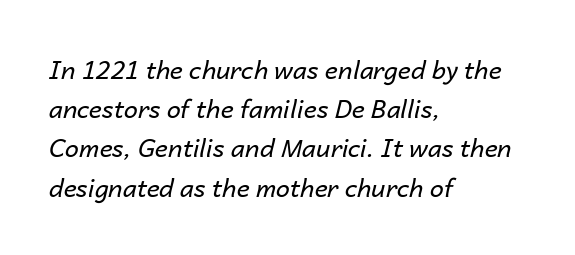
A typesetter would call this zero additional tracking. The axis of the letterforms is tilted away from vertical. Evenly set lines give the paragraph a standard silhouette. Descenders hang freely into open space.
